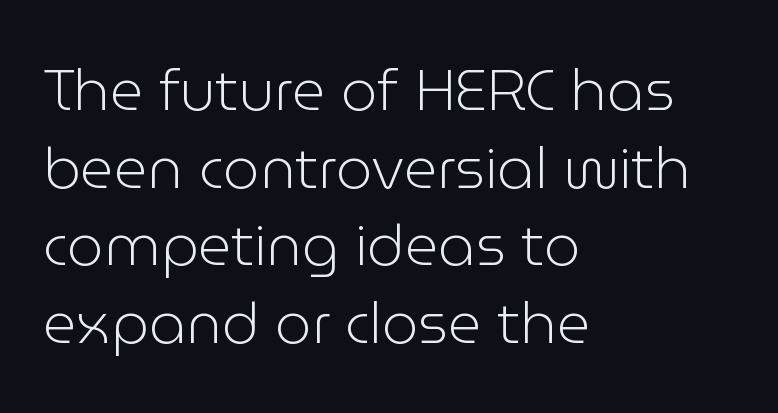
This rendering leaves character spacing at its baseline value. The passage shown stacks its lines at a standard gap. The rendering shows plain stroke endings on the letterforms — a sans-serif design. A student would call this left alignment; a typographer would say flush left, rag right. You could not count columns in this text — the font is proportionally spaced. Tall strokes in this sample are plumb rather than angled.
